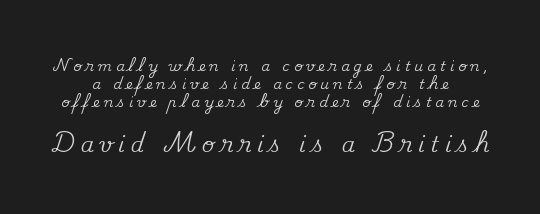
The image shows 21 px text type; set normal line spacing (1.28x), unusually wide letter spacing (+0.29 em), not underlined; the second (bottom) block is 1.5x larger.
